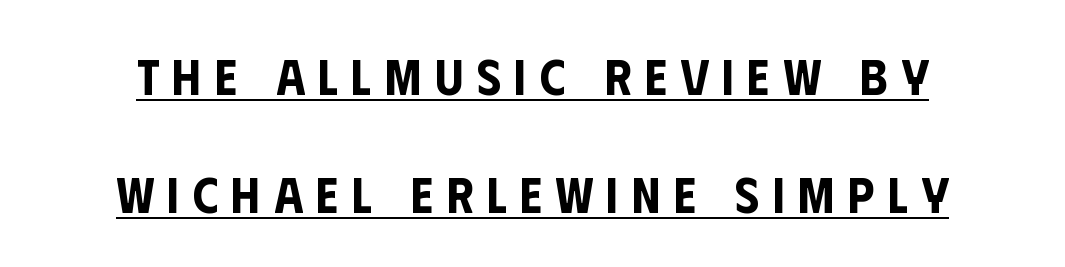
{"serif": "no", "italic": "no", "width": "condensed", "stroke_contrast": "low", "x_height": "large", "monospaced": "no", "underline": "yes", "align": "center", "line_spacing": "loose", "line_spacing_ratio": 2.32, "letter_spacing": "wide", "letter_spacing_em": 0.26, "glyph_px": 51}
